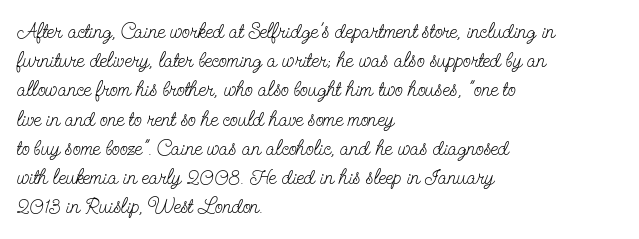
{"bold": "no", "underline": "no", "align": "left", "line_spacing": "normal", "line_spacing_ratio": 1.39, "letter_spacing": "normal", "letter_spacing_em": 0.0, "glyph_px": 21}
